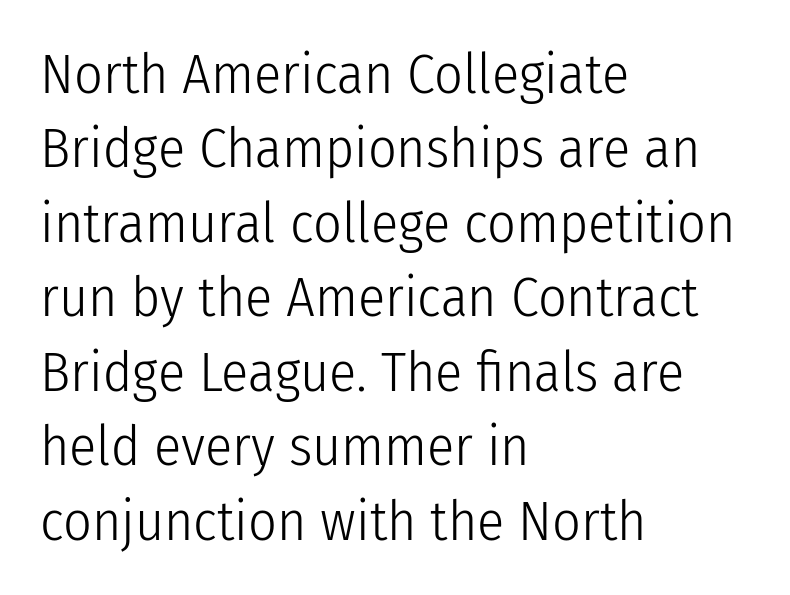
The image shows 56 px light, condensed sans-serif type, upright; set left-aligned, normal line spacing (1.33x), normal letter spacing, not underlined; low stroke contrast and a medium x-height.
